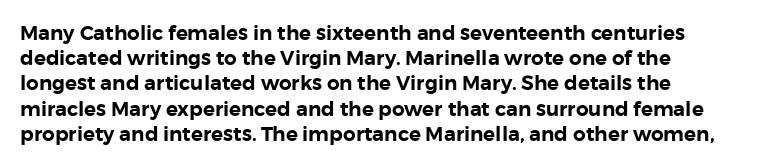
Q: Is the text italic (slanted)? A: No, it is upright.
Q: Is the text underlined? A: No.
Q: Is the spacing between letters normal or unusually wide? A: Normal.
Q: Is the spacing between lines tight, normal or loose? A: Normal.
